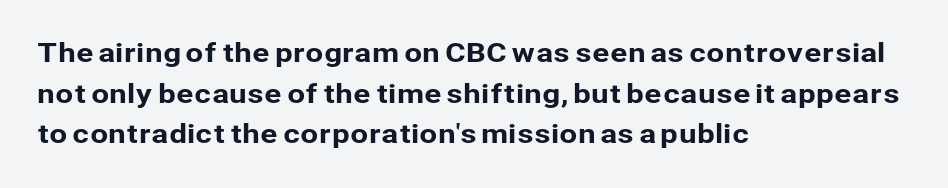
Q: Is the text italic (slanted)? A: No, it is upright.
Q: Is the text underlined? A: No.
Q: How is the paragraph aligned? A: Left-aligned.
Q: Is the spacing between letters normal or unusually wide? A: Normal.
Q: Is the spacing between lines tight, normal or loose? A: Normal.
